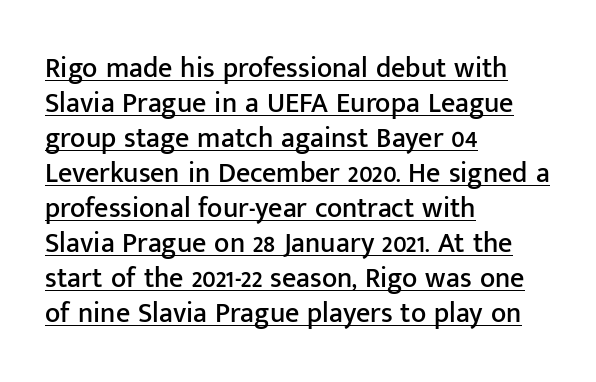
The image shows 28 px sans-serif type, upright; set left-aligned, normal line spacing (1.25x), normal letter spacing, underlined; low stroke contrast and a medium x-height.
